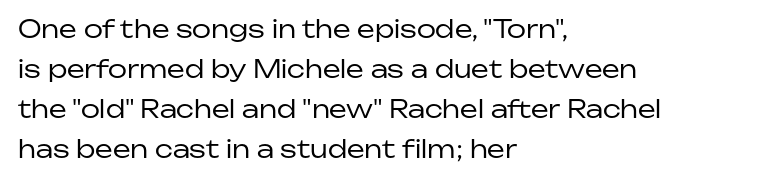
The area under the type is left untouched. A typesetter would mark this as roman, not italic. What's the leading like? Ordinary, nothing unusual. A typesetter would call this zero additional tracking. Which margin do the lines hug? The left one — the right edge is uneven. The cut favours lightness, reaching ordinary text weight at its darkest.
